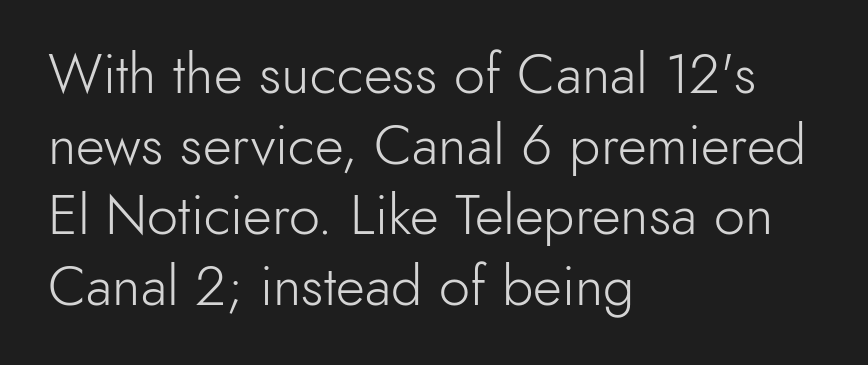
The image shows 56 px light sans-serif type, upright; set left-aligned, normal line spacing (1.26x), normal letter spacing, not underlined; a small x-height.
